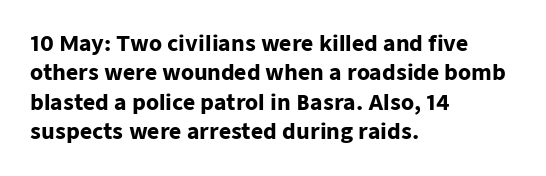
{"italic": "no", "bold": "yes", "underline": "no", "align": "left", "line_spacing": "normal", "line_spacing_ratio": 1.4, "letter_spacing": "normal", "letter_spacing_em": 0.0, "glyph_px": 21}
